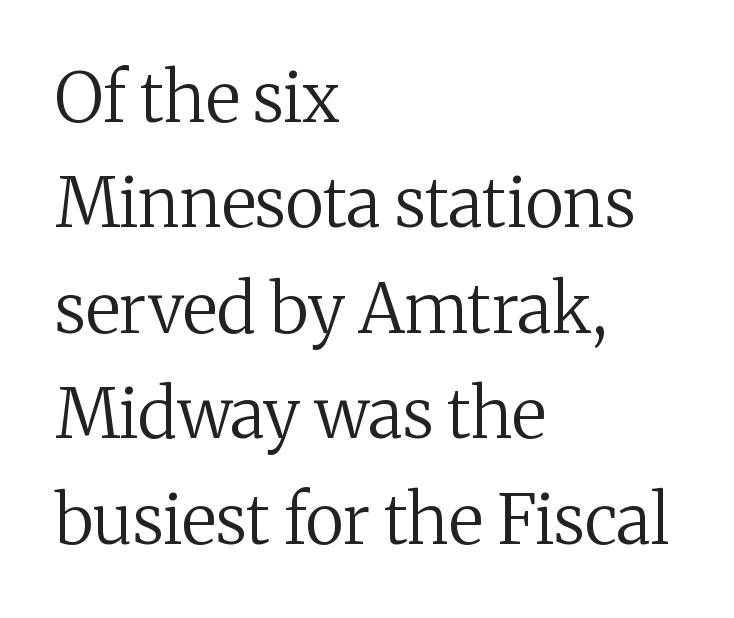
{"serif": "yes", "italic": "no", "bold": "no", "weight": "regular", "width": "normal", "stroke_contrast": "medium", "x_height": "medium", "monospaced": "no", "underline": "no", "align": "left", "line_spacing": "normal", "line_spacing_ratio": 1.55, "letter_spacing": "normal", "letter_spacing_em": 0.0, "glyph_px": 68}
